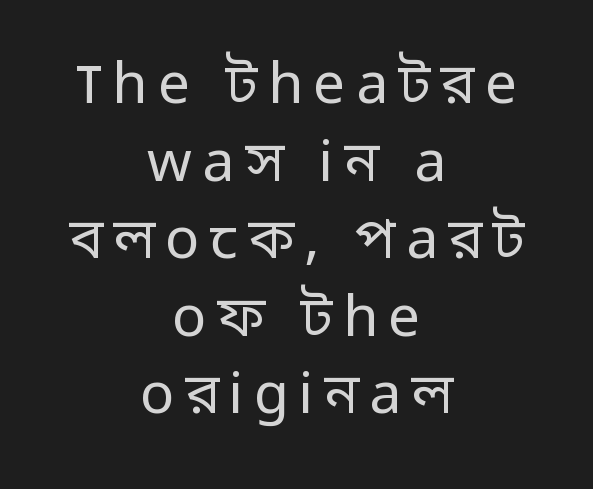
{"serif": "no", "italic": "no", "bold": "no", "weight": "regular", "width": "normal", "stroke_contrast": "low", "x_height": "medium", "monospaced": "no", "underline": "no", "align": "center", "line_spacing": "normal", "line_spacing_ratio": 1.36, "glyph_px": 57}
